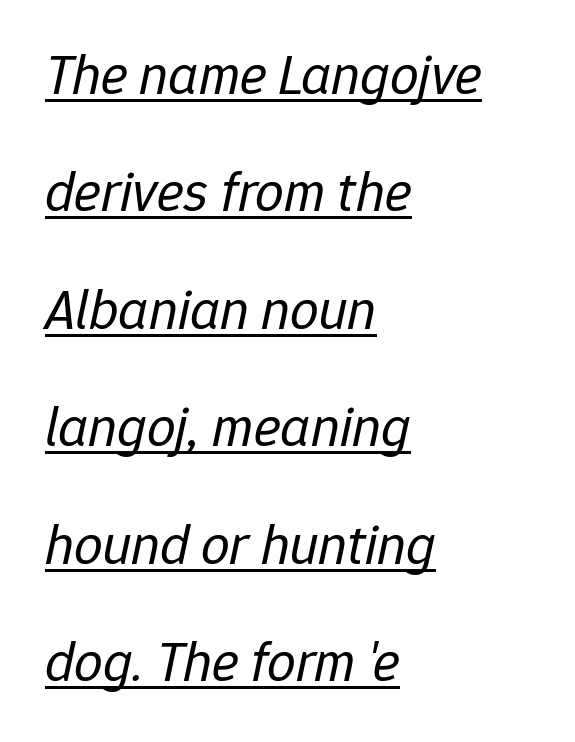
Q: Is the text bold? A: No.
Q: Is the text italic (slanted)? A: Yes, it leans right by about 12 degrees.
Q: Is the text underlined? A: Yes.
Q: How is the paragraph aligned? A: Left-aligned.
Q: Is the spacing between letters normal or unusually wide? A: Normal.
Q: Is the spacing between lines tight, normal or loose? A: Loose.
Q: Width (condensed, normal, or wide)? A: Normal.
Q: Stroke contrast? A: Low.
Q: x-height? A: Medium.
Q: Monospaced? A: No.
